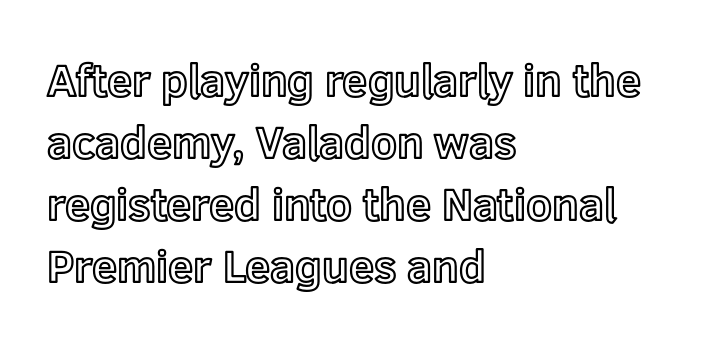
The setting favours the left margin, as ordinary paragraphs usually do. Plain, unruled lines of type. Default kerning and tracking; the words read as compact shapes. The lettering stays uniformly vertical, giving the passage a roman look. The lines sit at an ordinary, default distance from one another.
